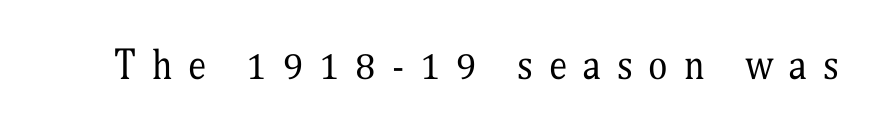
The image shows 37 px regular-weight, condensed serif type, upright; set unusually wide letter spacing (+0.43 em), not underlined; medium stroke contrast and a medium x-height.
